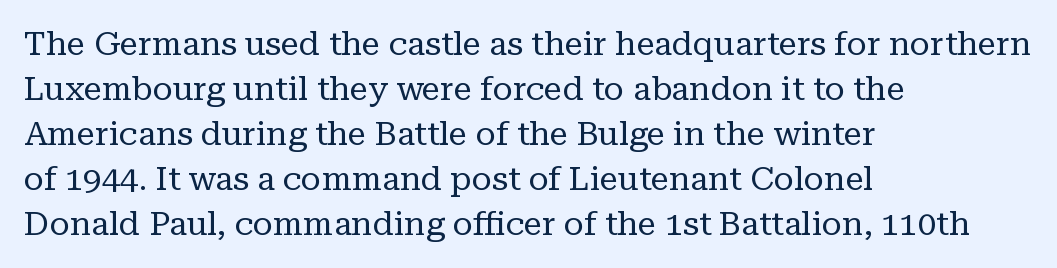
Are there feet on the stems? There are — it's a serif. The text block is weighted toward the left margin, trailing off unevenly rightward. The passage shown has conventional tracking throughout. Whoever set this chose a conventional vertical rhythm.
